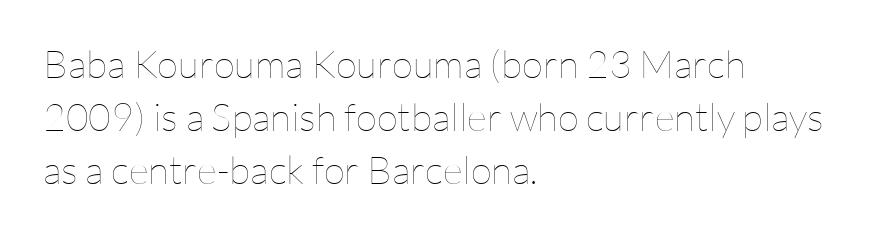
Is this a heavy cut? Hardly; it is regular or lighter. Layout note: lines flush left. These lines are rendered in a variable-pitch font. The axis of the letterforms is exactly vertical. Students, observe: this is what conventionally led text looks like.
